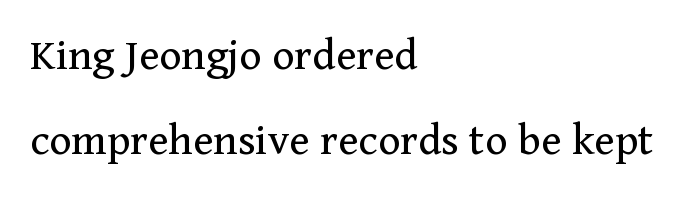
The image shows 47 px regular-weight serif type, upright; set left-aligned, line spacing 1.81x, normal letter spacing, not underlined; medium stroke contrast and a medium x-height.
